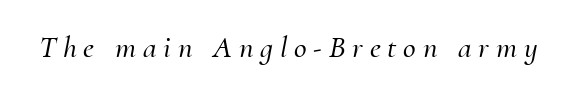
{"serif": "yes", "italic": "yes", "lean": "right", "slant_degrees": 10, "width": "normal", "stroke_contrast": "medium", "x_height": "small", "monospaced": "no", "underline": "no", "letter_spacing": "wide", "letter_spacing_em": 0.22, "glyph_px": 31}
